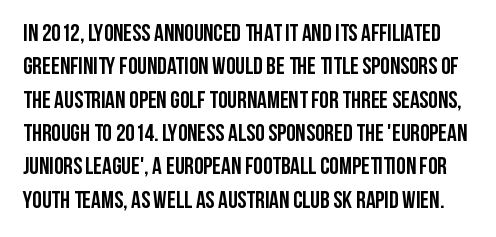
Q: Is the text bold? A: Yes.
Q: Is the text italic (slanted)? A: No, it is upright.
Q: Is the text underlined? A: No.
Q: Is the spacing between letters normal or unusually wide? A: Normal.
Q: Is the spacing between lines tight, normal or loose? A: Normal.
